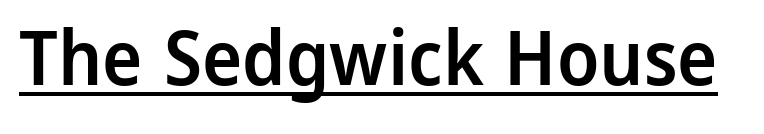
Q: Is the text bold? A: Semi-bold.
Q: Is the text italic (slanted)? A: No, it is upright.
Q: Is the typeface a serif or a sans-serif typeface? A: Sans-serif.
Q: Is the text underlined? A: Yes.
Q: Is the spacing between letters normal or unusually wide? A: Normal.
Q: Width (condensed, normal, or wide)? A: Normal.
Q: Stroke contrast? A: Low.
Q: x-height? A: Medium.
Q: Monospaced? A: No.
